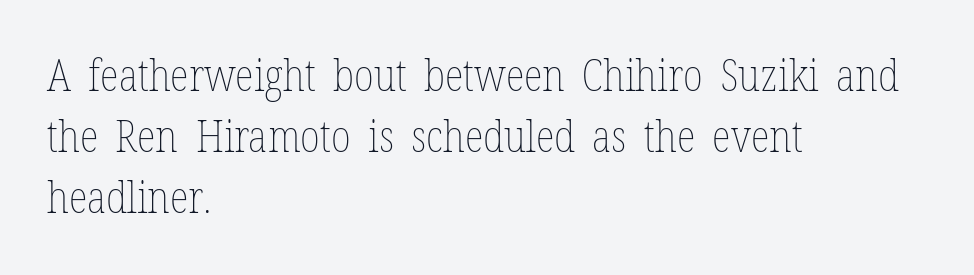
Q: Is the text bold? A: No.
Q: Is the text italic (slanted)? A: No, it is upright.
Q: Is the text underlined? A: No.
Q: How is the paragraph aligned? A: Left-aligned.
Q: Is the spacing between letters normal or unusually wide? A: Normal.
Q: Is the spacing between lines tight, normal or loose? A: Normal.
Q: Width (condensed, normal, or wide)? A: Condensed.
Q: Stroke contrast? A: Low.
Q: x-height? A: Medium.
Q: Monospaced? A: No.
